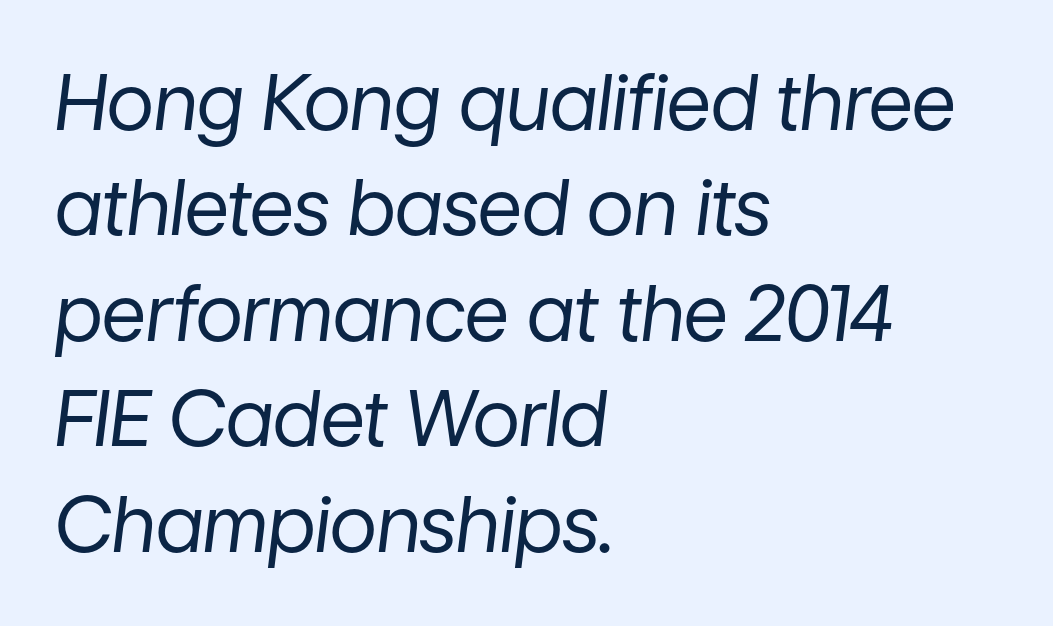
What's the leading like? Ordinary, nothing unusual. Visually the block forms a straight wall on the left and a jagged coastline on the right. Each word holds together tightly as a unit, with standard inter-letter gaps. Is this a heavy cut? Hardly; it is regular or lighter. Underlining? Definitely not there. Italic: yes, the glyphs are oblique.
